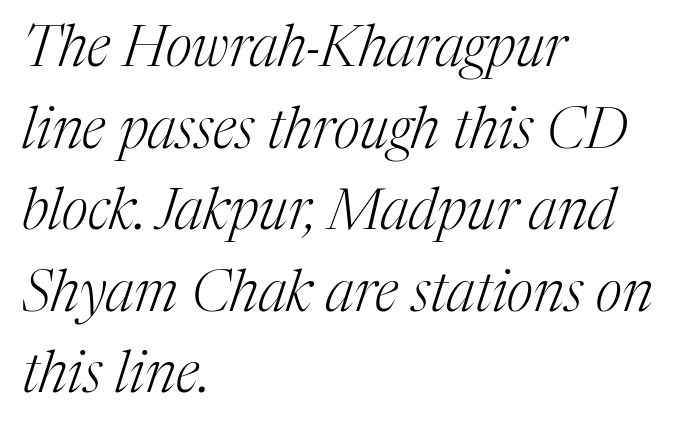
{"serif": "yes", "italic": "yes", "lean": "right", "slant_degrees": 17, "bold": "no", "weight": "light", "width": "normal", "stroke_contrast": "medium", "x_height": "medium", "monospaced": "no", "underline": "no", "align": "left", "line_spacing": "normal", "line_spacing_ratio": 1.43, "letter_spacing": "normal", "letter_spacing_em": 0.0, "glyph_px": 57}
